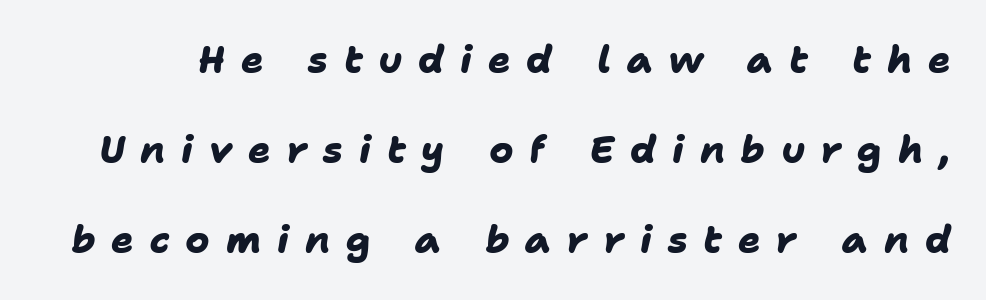
{"serif": "no", "bold": "yes", "weight": "heavy", "width": "normal", "stroke_contrast": "low", "x_height": "medium", "monospaced": "no", "underline": "no", "line_spacing": "loose", "line_spacing_ratio": 2.43, "letter_spacing": "wide", "letter_spacing_em": 0.43, "glyph_px": 37}
